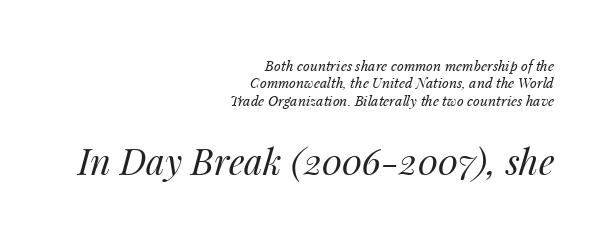
Caption: standard tracking, unaltered. Counters stay open thanks to moderate or lighter strokes. Note the varied advance widths — an 'i' is clearly narrower than an 'm'. Is the lower block the larger one? Yes — the lower block carries the bigger type.
